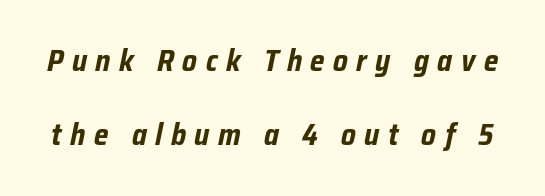
Honestly, there is no underline to notice here at all. The face used here is proportionally spaced, like ordinary book or web type. Compared with typical paragraphs, the rows here are farther apart. The rendering uses a bold face; every stroke is thick and dark. You could only call the tracking loose — the letters float apart. Does the lettering tilt? It does — this is italic.
